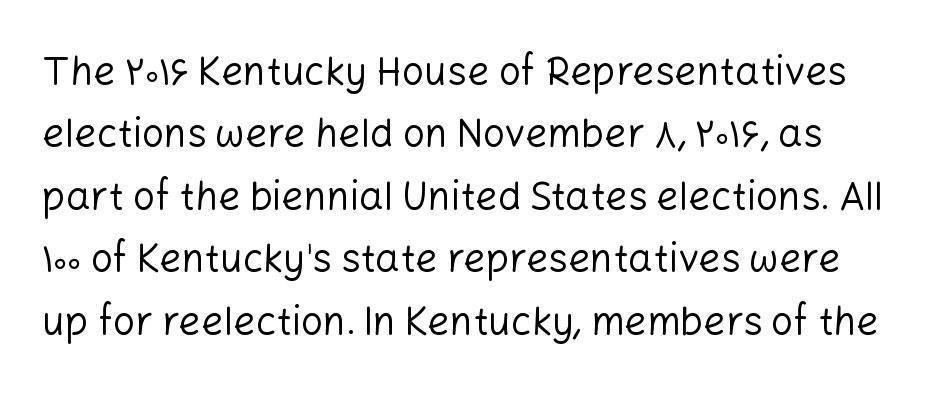
{"serif": "no", "italic": "no", "bold": "no", "weight": "regular", "width": "normal", "stroke_contrast": "low", "x_height": "medium", "monospaced": "no", "underline": "no", "line_spacing": "normal", "line_spacing_ratio": 1.6, "letter_spacing": "normal", "letter_spacing_em": 0.0, "glyph_px": 39}
